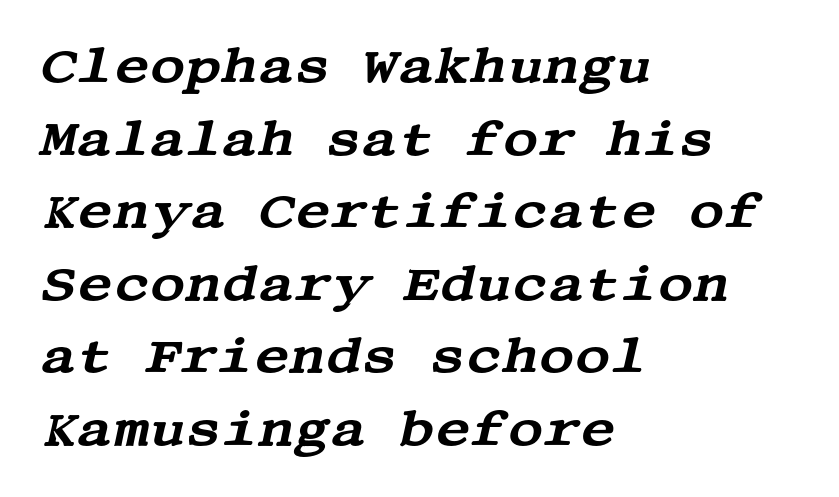
Q: Is the text italic (slanted)? A: Yes, it leans right by about 13 degrees.
Q: Is the typeface a serif or a sans-serif typeface? A: Serif.
Q: Is the text underlined? A: No.
Q: How is the paragraph aligned? A: Left-aligned.
Q: Is the spacing between letters normal or unusually wide? A: Normal.
Q: Is the spacing between lines tight, normal or loose? A: Normal.
Q: Width (condensed, normal, or wide)? A: Wide.
Q: Stroke contrast? A: Medium.
Q: x-height? A: Large.
